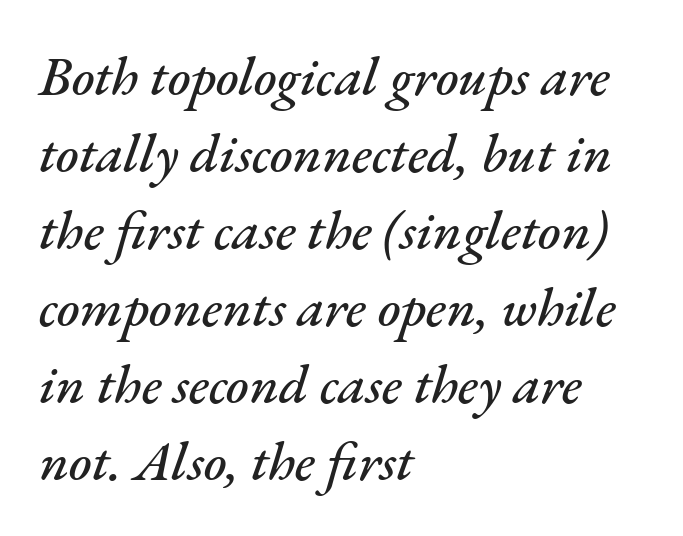
Q: Is the text italic (slanted)? A: Yes, it leans right by about 17 degrees.
Q: Is the text underlined? A: No.
Q: How is the paragraph aligned? A: Left-aligned.
Q: Is the spacing between letters normal or unusually wide? A: Normal.
Q: Is the spacing between lines tight, normal or loose? A: Normal.
Q: Width (condensed, normal, or wide)? A: Normal.
Q: Stroke contrast? A: Medium.
Q: x-height? A: Small.
Q: Monospaced? A: No.
